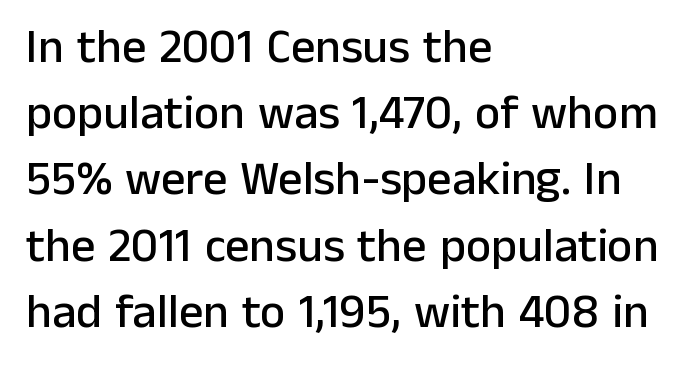
The rows are spaced the way most documents space them. Caption: multi-line text, flush left, ragged right. Is this a fixed-width face? No — the glyphs have proportional, varying widths. Tracking here is standard; glyphs follow each other at the usual distance.
